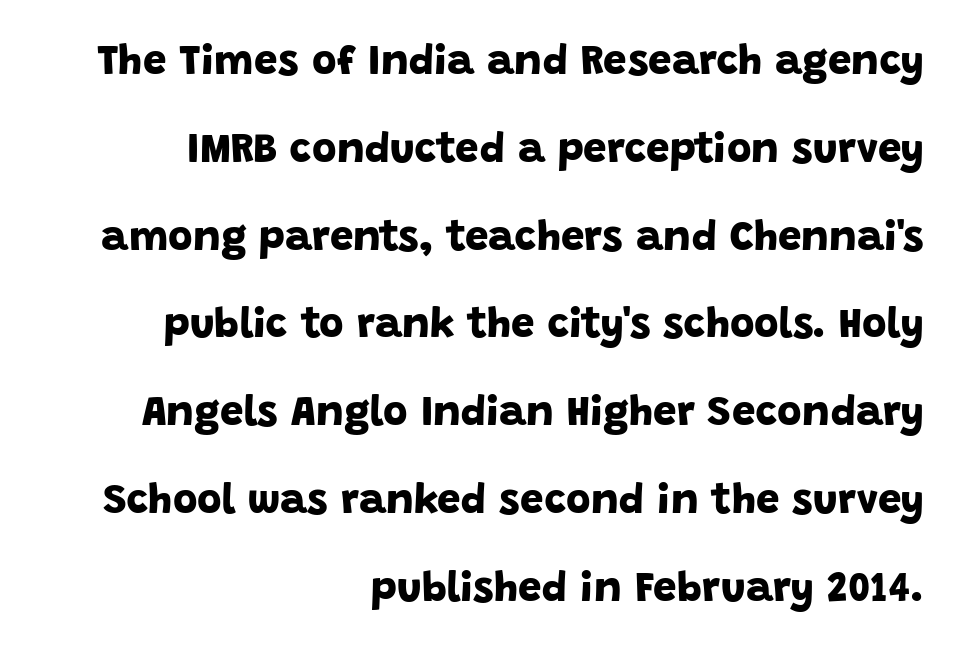
The image shows 42 px bold sans-serif type; set right-aligned, loose line spacing (2.09x), normal letter spacing, not underlined; low stroke contrast and a large x-height.
